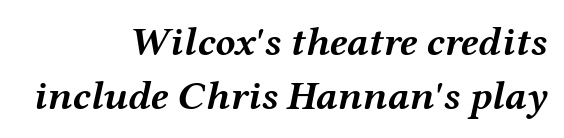
Its strokes are broad and dark, the hallmark of bold type. The letters advance in unequal steps, a hallmark of proportional type. Caption: multi-line text, flush right, ragged left. Caption: standard tracking, unaltered. The letters are slanted; this is an italic face.
